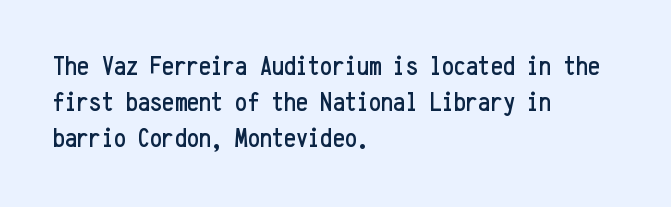
The image shows 27 px text type, upright; set left-aligned, normal line spacing (1.34x), normal letter spacing, not underlined.
